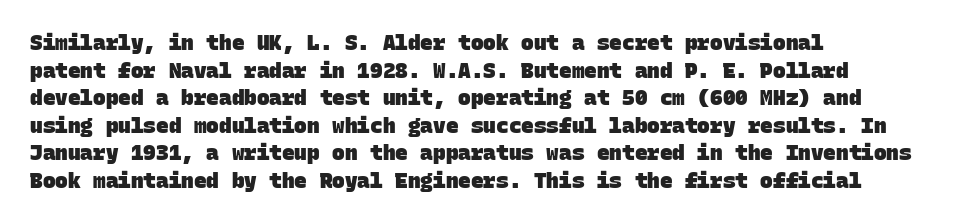
{"bold": "yes", "underline": "no", "align": "left", "line_spacing": "normal", "line_spacing_ratio": 1.31, "letter_spacing": "normal", "letter_spacing_em": 0.0, "glyph_px": 21}
